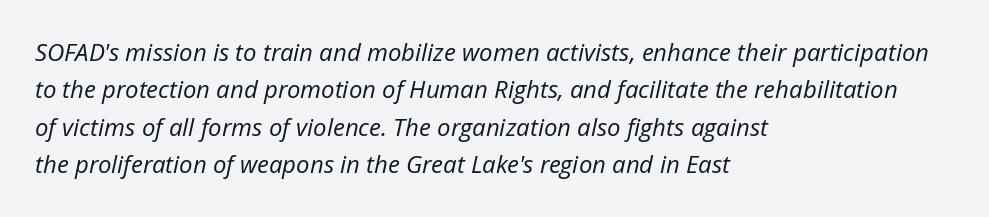
Q: Is the text bold? A: No.
Q: Is the text italic (slanted)? A: Yes, it leans right by about 12 degrees.
Q: Is the text underlined? A: No.
Q: How is the paragraph aligned? A: Left-aligned.
Q: Is the spacing between letters normal or unusually wide? A: Normal.
Q: Is the spacing between lines tight, normal or loose? A: Normal.
